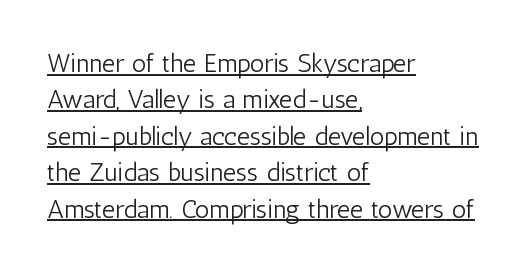
Q: Is the text bold? A: No.
Q: Is the text italic (slanted)? A: No, it is upright.
Q: Is the text underlined? A: Yes.
Q: How is the paragraph aligned? A: Left-aligned.
Q: Is the spacing between letters normal or unusually wide? A: Normal.
Q: Is the spacing between lines tight, normal or loose? A: Normal.
